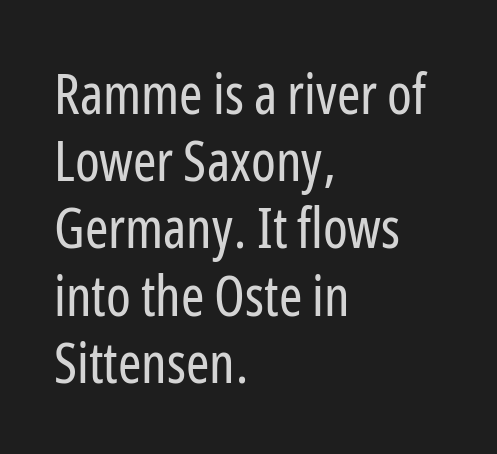
{"serif": "no", "italic": "no", "bold": "no", "weight": "regular", "width": "condensed", "stroke_contrast": "low", "x_height": "medium", "monospaced": "no", "underline": "no", "align": "left", "line_spacing_ratio": 1.2, "letter_spacing": "normal", "letter_spacing_em": 0.0, "glyph_px": 56}
